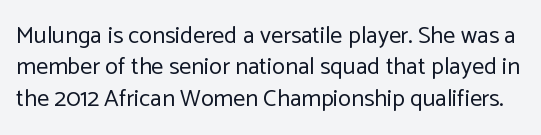
Caption: face not bold, strokes unweighted. The typography opts for an upright posture over an oblique one. Descender tails drop into unmarked territory. The line-height multiplier appears to be the usual default.
